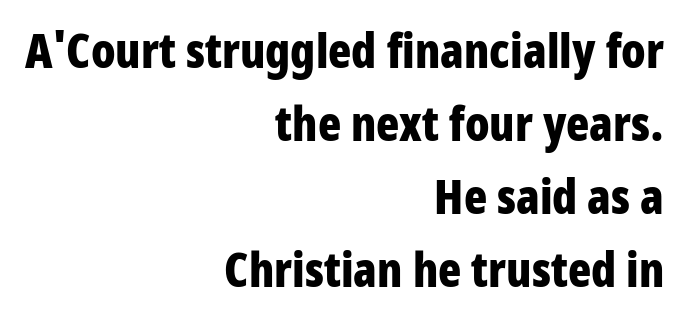
The image shows 48 px bold, condensed sans-serif type, upright; set right-aligned, normal line spacing (1.52x), normal letter spacing, not underlined; low stroke contrast and a medium x-height.
